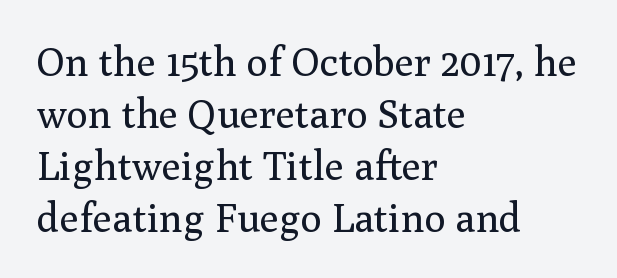
{"serif": "yes", "italic": "no", "bold": "no", "weight": "regular", "width": "normal", "stroke_contrast": "medium", "x_height": "medium", "monospaced": "no", "underline": "no", "align": "left", "line_spacing": "normal", "line_spacing_ratio": 1.3, "letter_spacing": "normal", "letter_spacing_em": 0.0, "glyph_px": 40}
